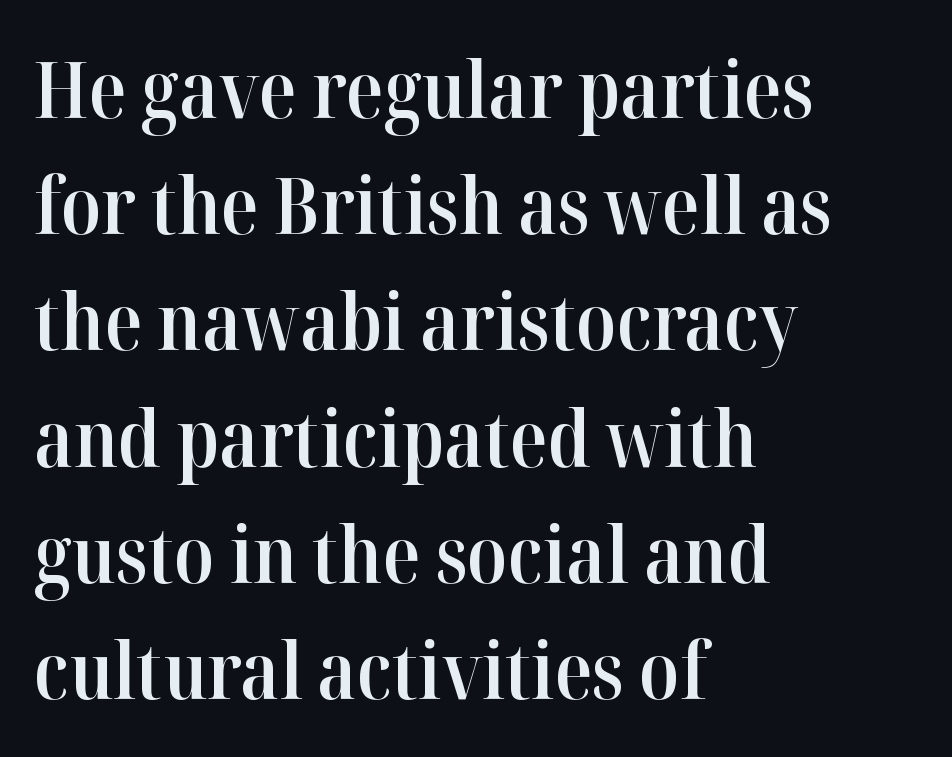
Letterform terminals end in serifs throughout the passage. A typesetter would call this leading conventional body-copy spacing. Proportional: the letters do not fall into vertical columns. Nobody drew a line under any word here. A student would call this left alignment; a typographer would say flush left, rag right.
